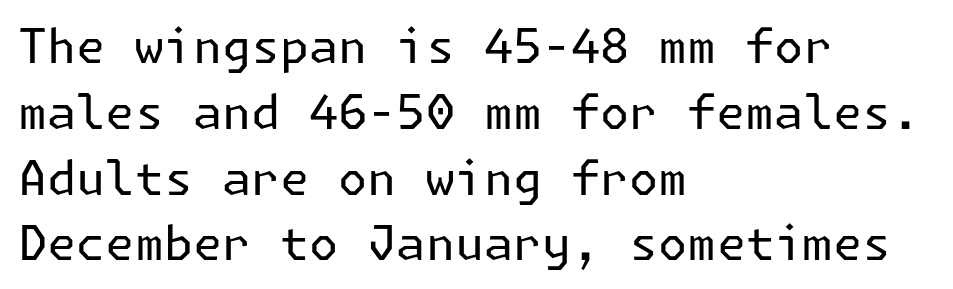
The rag falls on the right side of this text block. A typesetter would call this leading conventional body-copy spacing. What stands out about the letter spacing? Nothing — it is the standard amount. Ascenders rise straight up at ninety degrees. The text was rendered using a sans face with plain stroke endings. Underlining? Definitely not there.
